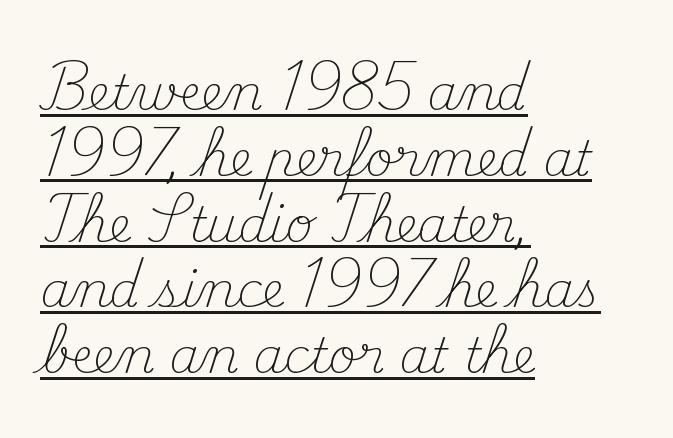
Q: Is the text bold? A: No.
Q: Is the text italic (slanted)? A: Yes.
Q: Is the typeface a serif or a sans-serif typeface? A: Serif.
Q: Is the text underlined? A: Yes.
Q: How is the paragraph aligned? A: Left-aligned.
Q: Is the spacing between letters normal or unusually wide? A: Normal.
Q: Is the spacing between lines tight, normal or loose? A: Normal.
Q: Width (condensed, normal, or wide)? A: Normal.
Q: Stroke contrast? A: Medium.
Q: x-height? A: Small.
Q: Monospaced? A: No.
